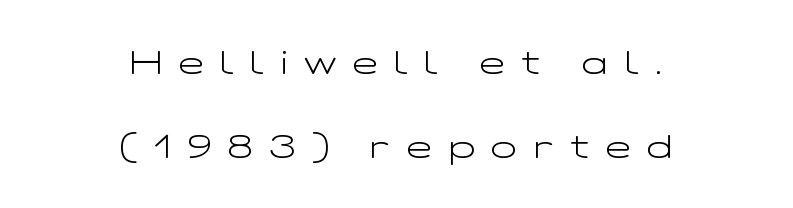
{"serif": "no", "italic": "no", "bold": "no", "weight": "light", "width": "wide", "stroke_contrast": "low", "x_height": "medium", "monospaced": "no", "underline": "no", "align": "center", "line_spacing": "loose", "line_spacing_ratio": 2.48, "letter_spacing": "wide", "letter_spacing_em": 0.49, "glyph_px": 34}
